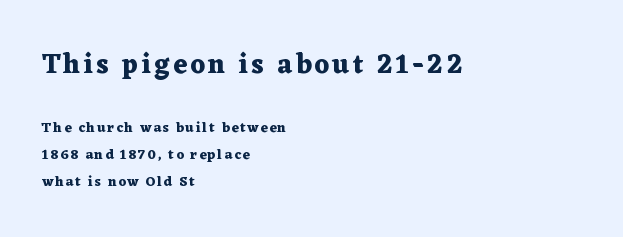
The image shows 27 px bold type, upright; set left-aligned, loose line spacing (1.93x), not underlined; the first (top) block is 1.93x larger.
